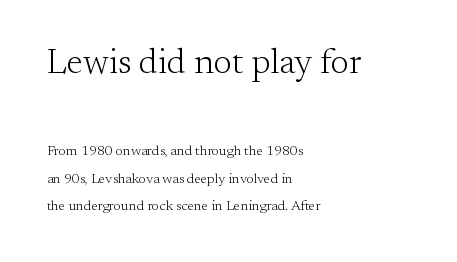
Bare-footed words on every line. Successive baselines arrive slowly, with a big drop between each. You can tell it's not italic because the verticals are truly vertical. These lines keep a tight, regular rhythm from letter to letter. This sample uses a serif face.
